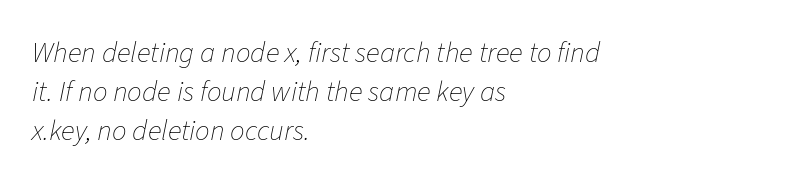
Varying glyph widths throughout — classic text-font behaviour. Letters rest on an invisible, unmarked baseline. In terms of posture, this sample is oblique. The line texture is even and compact thanks to regular tracking. Visually the block forms a straight wall on the left and a jagged coastline on the right.
